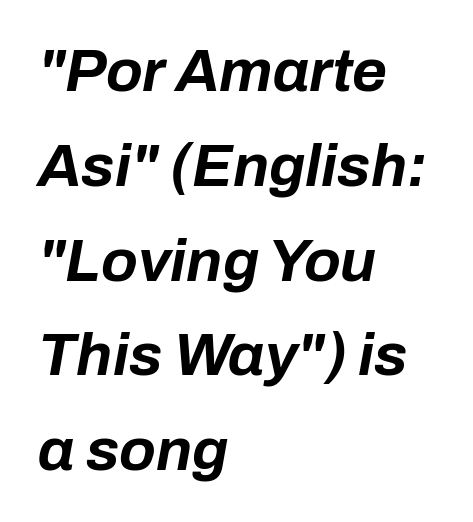
The image shows 60 px bold type, italic (leaning right); set left-aligned, normal line spacing (1.58x), normal letter spacing, not underlined; low stroke contrast and a medium x-height.
